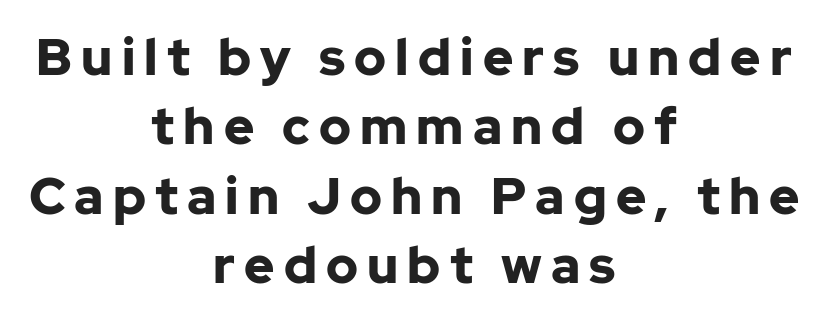
Note the varied advance widths — an 'i' is clearly narrower than an 'm'. Honestly, the row spacing looks completely unremarkable. The passage is arranged like a title page — every line centered. Designer's note — italics off, roman on.
